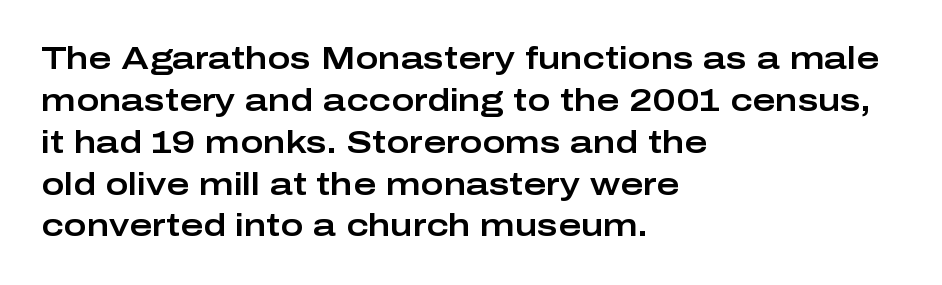
The image shows 31 px wide sans-serif type, upright; set left-aligned, normal line spacing (1.35x), normal letter spacing, not underlined; low stroke contrast and a medium x-height.
